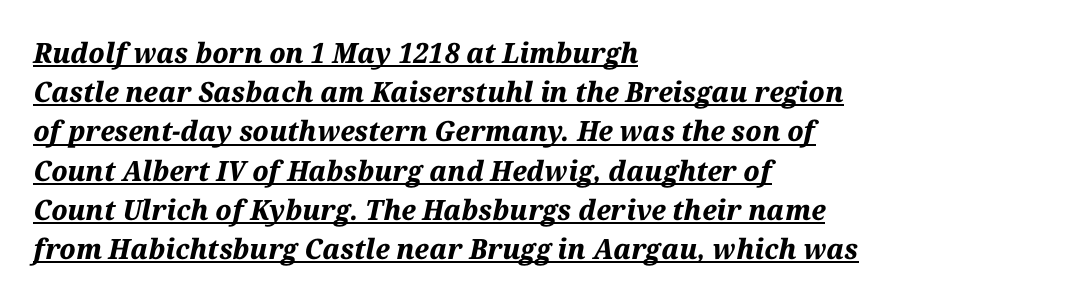
The image shows 28 px bold type, italic (leaning right); set left-aligned, normal line spacing (1.4x), normal letter spacing, underlined; medium stroke contrast and a medium x-height.
